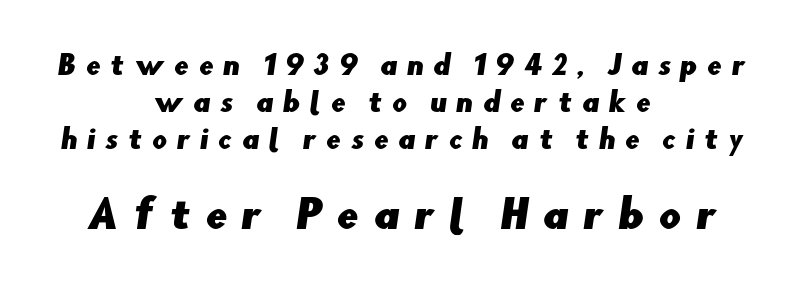
Layout note: lines centered. Is this a fixed-width face? No — the glyphs have proportional, varying widths. Underlining? Definitely not there. The later block is typeset at a bigger size than the earlier block. Nope, no serifs anywhere on these letters. Does extra space separate the letters? Yes, quite a lot of it.
